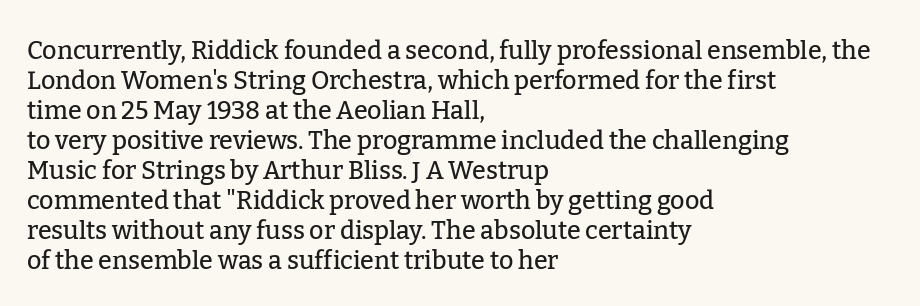
Q: Is the text italic (slanted)? A: No, it is upright.
Q: Is the text underlined? A: No.
Q: How is the paragraph aligned? A: Left-aligned.
Q: Is the spacing between letters normal or unusually wide? A: Normal.
